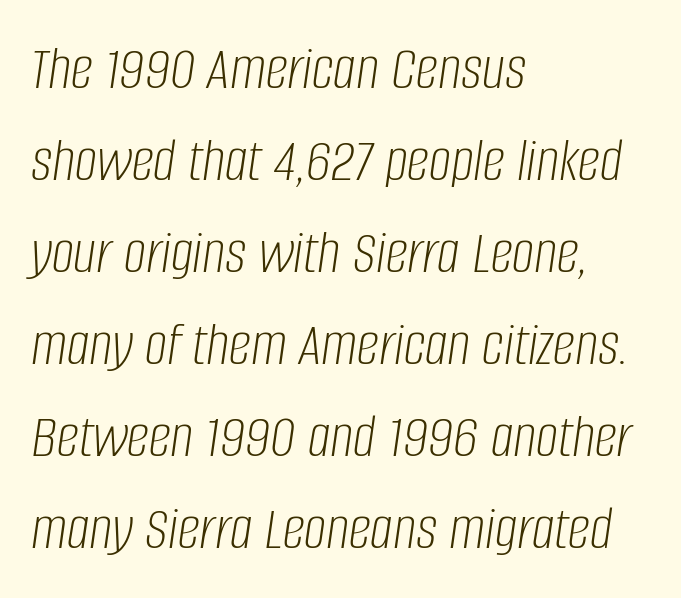
{"italic": "yes", "lean": "right", "slant_degrees": 8, "bold": "no", "weight": "light", "width": "condensed", "stroke_contrast": "low", "x_height": "large", "monospaced": "no", "underline": "no", "align": "left", "line_spacing": "normal", "line_spacing_ratio": 1.46, "letter_spacing": "normal", "letter_spacing_em": 0.0, "glyph_px": 63}
